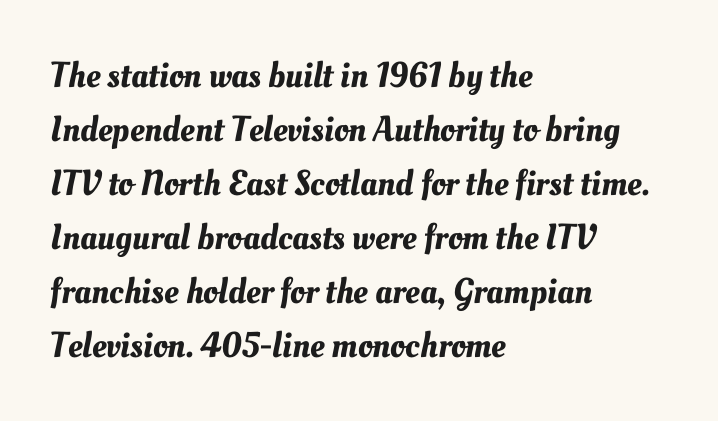
Q: Is the text underlined? A: No.
Q: How is the paragraph aligned? A: Left-aligned.
Q: Is the spacing between letters normal or unusually wide? A: Normal.
Q: Is the spacing between lines tight, normal or loose? A: Normal.
Q: Width (condensed, normal, or wide)? A: Normal.
Q: Stroke contrast? A: Medium.
Q: x-height? A: Small.
Q: Monospaced? A: No.
